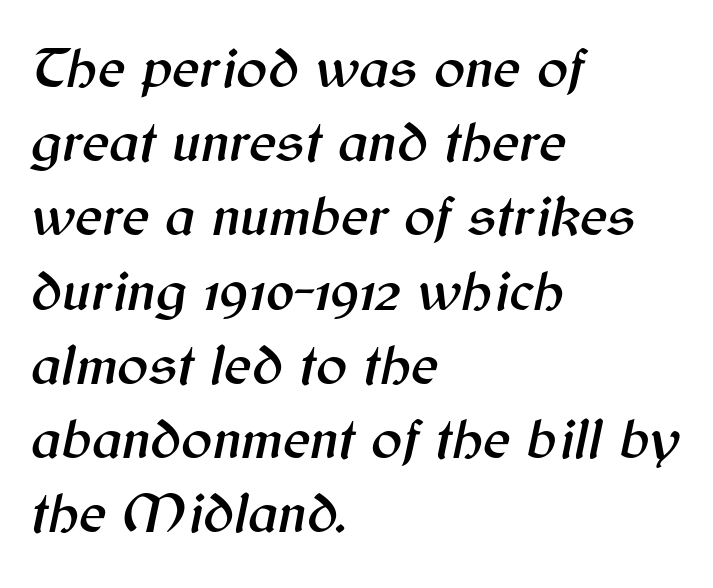
Q: Is the text italic (slanted)? A: Yes, it leans right by about 12 degrees.
Q: Is the text underlined? A: No.
Q: How is the paragraph aligned? A: Left-aligned.
Q: Is the spacing between letters normal or unusually wide? A: Normal.
Q: Is the spacing between lines tight, normal or loose? A: Normal.
Q: Width (condensed, normal, or wide)? A: Normal.
Q: Stroke contrast? A: Medium.
Q: x-height? A: Medium.
Q: Monospaced? A: No.
